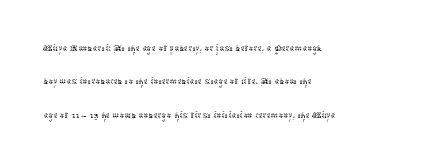
The image shows 23 px text type, upright; set left-aligned, normal line spacing (1.45x), normal letter spacing, not underlined.
